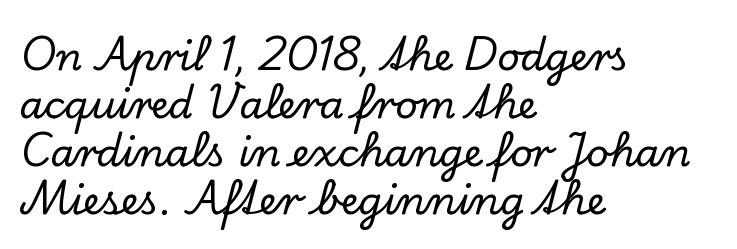
The image shows 39 px serif type; set left-aligned, line spacing 1.23x, normal letter spacing, not underlined; low stroke contrast and a small x-height.
